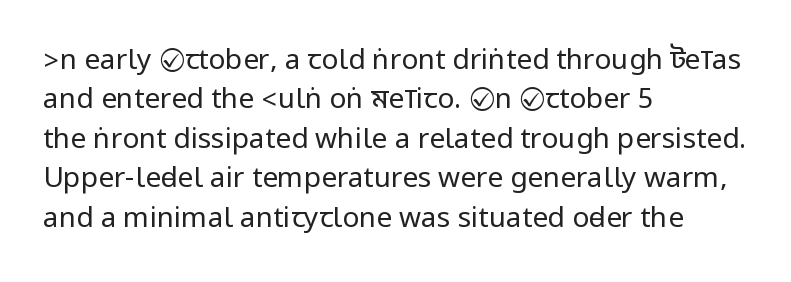
Q: Is the text bold? A: No.
Q: Is the text italic (slanted)? A: No, it is upright.
Q: Is the typeface a serif or a sans-serif typeface? A: Sans-serif.
Q: Is the text underlined? A: No.
Q: How is the paragraph aligned? A: Left-aligned.
Q: Is the spacing between letters normal or unusually wide? A: Normal.
Q: Is the spacing between lines tight, normal or loose? A: Normal.
Q: Width (condensed, normal, or wide)? A: Condensed.
Q: Stroke contrast? A: Low.
